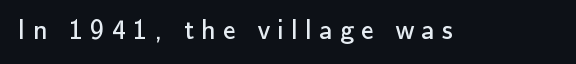
You could only call the tracking loose — the letters float apart. Each letter keeps its own natural width here, so spacing adapts to shape. Beneath every word, the page is bare. Italic? Not at all — the glyphs are vertical. No feet cap the strokes, marking this as sans-serif type. Weight: in the light-to-regular range.
